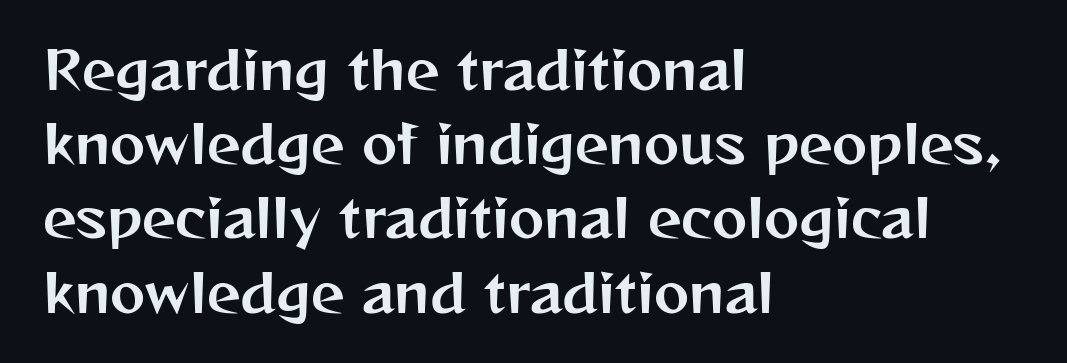
The image shows 53 px sans-serif type, upright; set left-aligned, normal line spacing (1.4x), normal letter spacing, not underlined; medium stroke contrast and a medium x-height.
